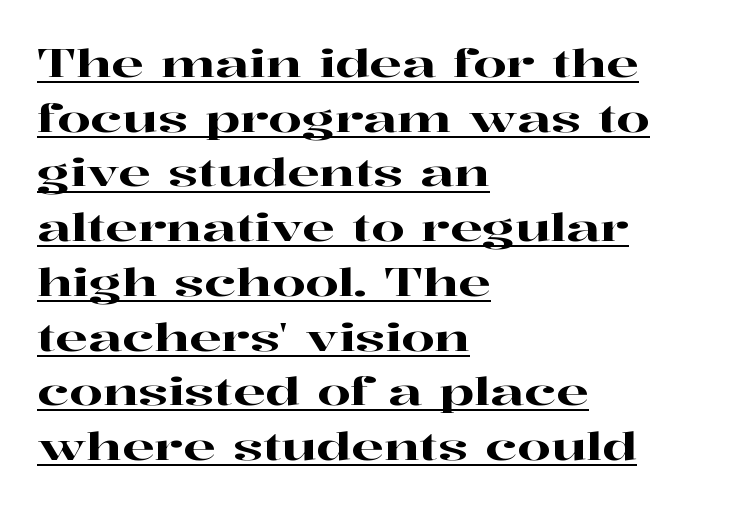
Is there much room between lines? A standard amount, neither cramped nor airy. What decoration does the sample have? An underline. Serif or sans? Serif — the stroke terminals have little feet. Is this a fixed-width face? No — the glyphs have proportional, varying widths. Horizontally, the lines are justified to the leading edge only. Style check: upright.
